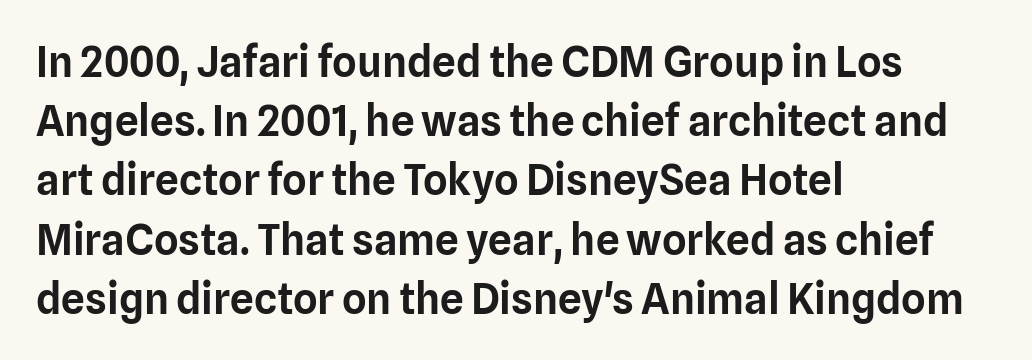
The image shows 42 px sans-serif type, upright; set left-aligned, normal line spacing (1.41x), normal letter spacing, not underlined; low stroke contrast and a medium x-height.
